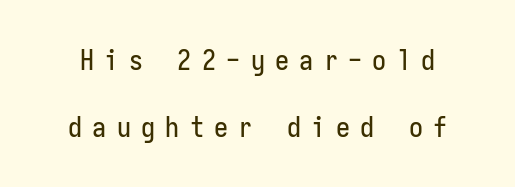
{"serif": "no", "italic": "no", "width": "condensed", "stroke_contrast": "low", "x_height": "medium", "monospaced": "yes", "underline": "no", "line_spacing": "loose", "line_spacing_ratio": 2.39, "letter_spacing": "wide", "letter_spacing_em": 0.37, "glyph_px": 28}
